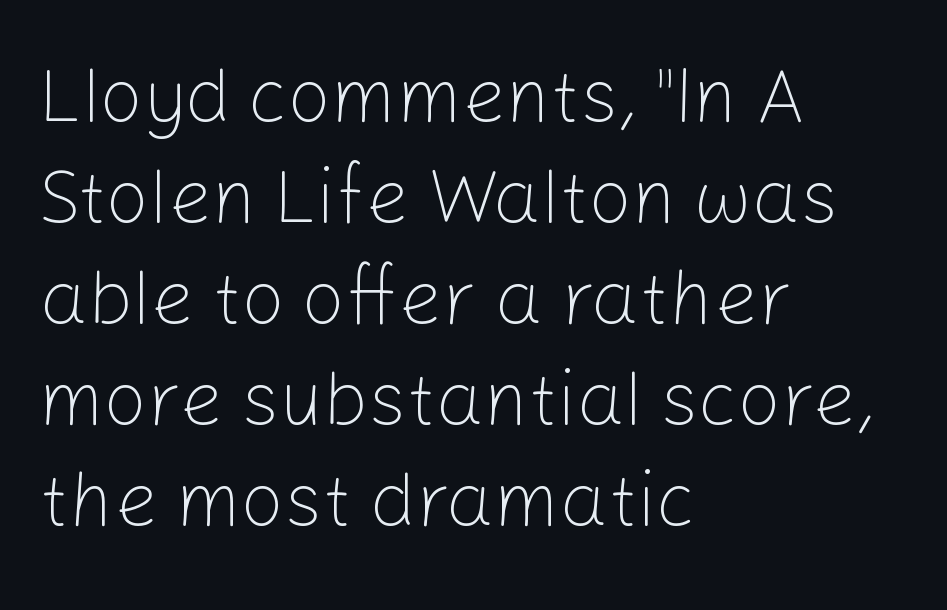
{"serif": "no", "italic": "no", "bold": "no", "weight": "light", "width": "normal", "stroke_contrast": "low", "x_height": "medium", "monospaced": "no", "underline": "no", "align": "left", "line_spacing": "normal", "line_spacing_ratio": 1.33, "letter_spacing": "normal", "letter_spacing_em": 0.0, "glyph_px": 76}
